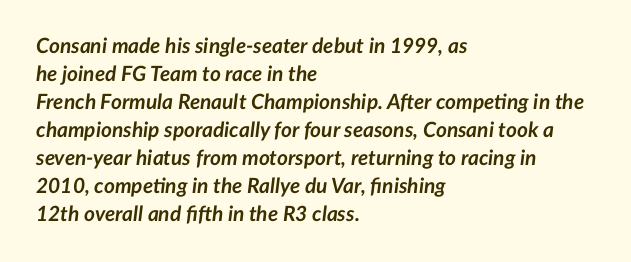
Q: Is the text bold? A: Yes.
Q: Is the text italic (slanted)? A: Yes, it leans right by about 7 degrees.
Q: Is the text underlined? A: No.
Q: How is the paragraph aligned? A: Left-aligned.
Q: Is the spacing between letters normal or unusually wide? A: Normal.
Q: Is the spacing between lines tight, normal or loose? A: Normal.
